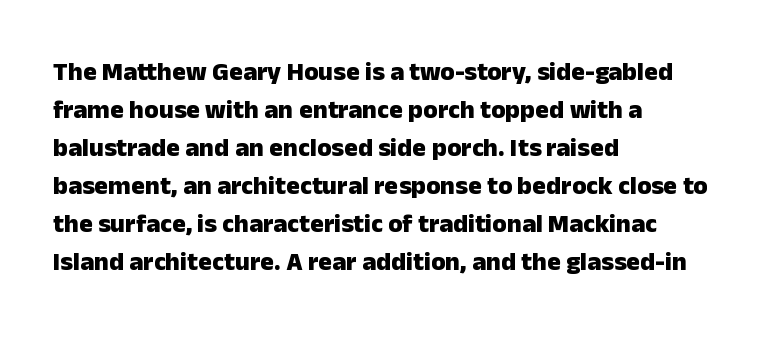
The image shows 26 px bold type, upright; set left-aligned, normal line spacing (1.46x), normal letter spacing, not underlined.
